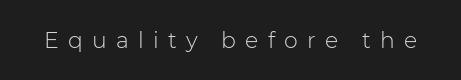
{"italic": "no", "bold": "no", "underline": "no", "letter_spacing": "wide", "letter_spacing_em": 0.42, "glyph_px": 22}
